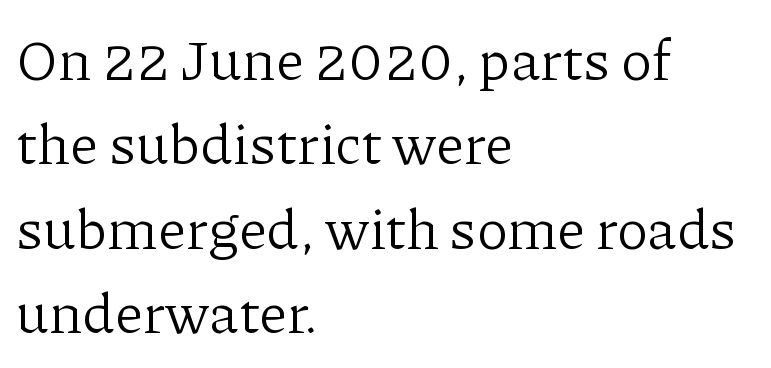
The image shows 57 px light serif type, upright; set left-aligned, normal line spacing (1.48x), normal letter spacing, not underlined; low stroke contrast and a medium x-height.
